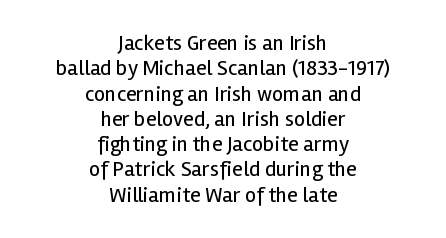
{"italic": "no", "bold": "no", "underline": "no", "align": "center", "line_spacing": "tight", "line_spacing_ratio": 1.15, "letter_spacing": "normal", "letter_spacing_em": 0.0, "glyph_px": 22}
